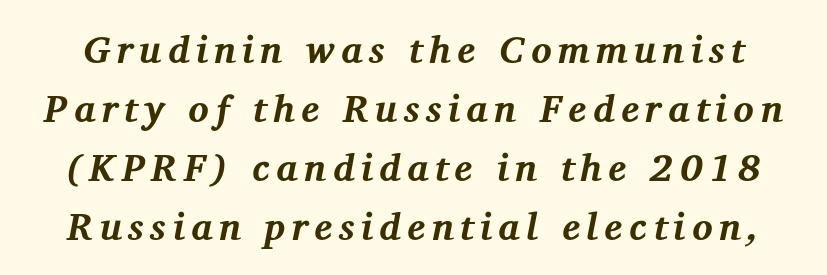
The image shows 38 px bold serif type, italic (leaning right); set normal line spacing (1.55x), not underlined; medium stroke contrast and a medium x-height.
